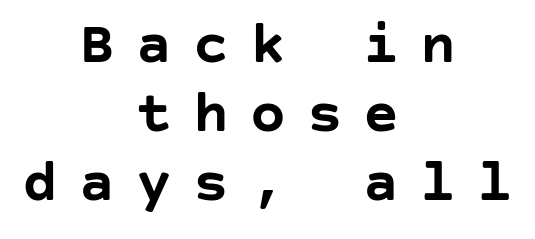
Q: Is the text bold? A: Yes.
Q: Is the text italic (slanted)? A: No, it is upright.
Q: Is the typeface a serif or a sans-serif typeface? A: Sans-serif.
Q: Is the text underlined? A: No.
Q: How is the paragraph aligned? A: Centered.
Q: Is the spacing between letters normal or unusually wide? A: Unusually wide.
Q: Is the spacing between lines tight, normal or loose? A: Tight.
Q: Width (condensed, normal, or wide)? A: Normal.
Q: Stroke contrast? A: Low.
Q: x-height? A: Large.
